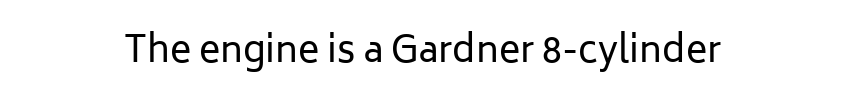
{"serif": "no", "italic": "no", "bold": "no", "weight": "regular", "width": "normal", "stroke_contrast": "low", "x_height": "medium", "monospaced": "no", "underline": "no", "align": "center", "letter_spacing": "normal", "letter_spacing_em": 0.0, "glyph_px": 36}
